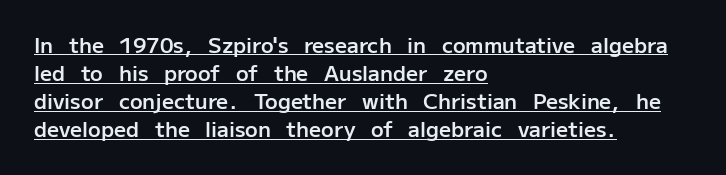
Q: Is the text bold? A: Semi-bold.
Q: Is the text italic (slanted)? A: No, it is upright.
Q: Is the text underlined? A: Yes.
Q: How is the paragraph aligned? A: Left-aligned.
Q: Is the spacing between letters normal or unusually wide? A: Normal.
Q: Is the spacing between lines tight, normal or loose? A: Normal.
